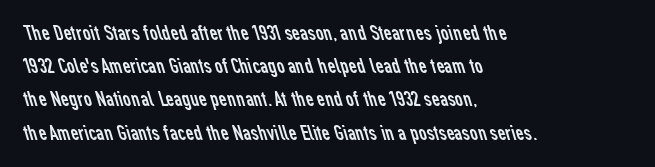
Q: Is the text bold? A: No.
Q: Is the text underlined? A: No.
Q: How is the paragraph aligned? A: Left-aligned.
Q: Is the spacing between letters normal or unusually wide? A: Normal.
Q: Is the spacing between lines tight, normal or loose? A: Normal.
